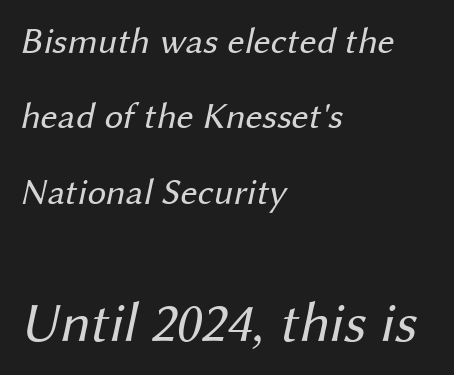
Q: Is the text bold? A: No.
Q: Is the typeface a serif or a sans-serif typeface? A: Sans-serif.
Q: Is the text underlined? A: No.
Q: How is the paragraph aligned? A: Left-aligned.
Q: Is the spacing between letters normal or unusually wide? A: Normal.
Q: Is the spacing between lines tight, normal or loose? A: Loose.
Q: Which block of text is set in a larger size, the first (top) or the second (bottom)? A: The second (bottom) one.
Q: Width (condensed, normal, or wide)? A: Normal.
Q: Stroke contrast? A: Medium.
Q: x-height? A: Medium.
Q: Monospaced? A: No.
